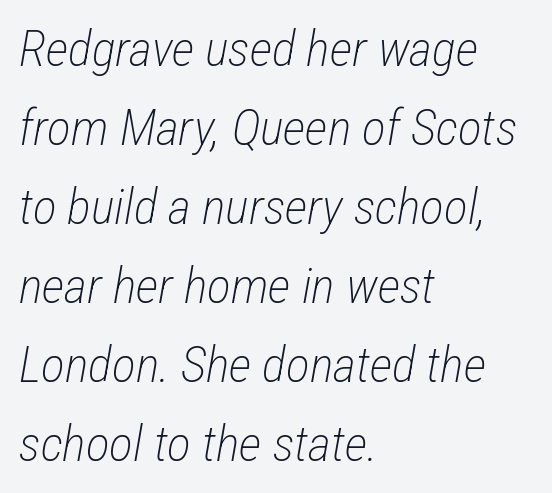
The rendering uses natural spacing where letterforms have individual widths. The characters are drawn with everyday or finer stroke widths. In CSS terms this would be text-align: left. Just letters on the line, the space beneath them empty. Evenly set lines give the paragraph a standard silhouette. Slanted lettering throughout.
